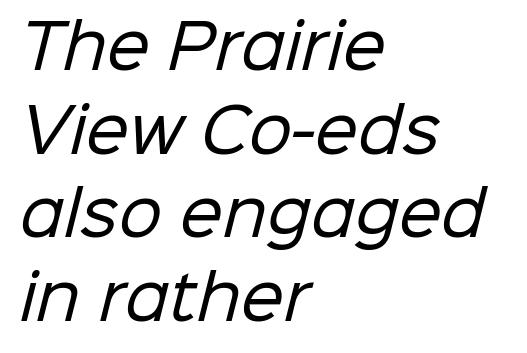
Q: Is the text bold? A: No.
Q: Is the typeface a serif or a sans-serif typeface? A: Sans-serif.
Q: Is the text underlined? A: No.
Q: How is the paragraph aligned? A: Left-aligned.
Q: Is the spacing between letters normal or unusually wide? A: Normal.
Q: Is the spacing between lines tight, normal or loose? A: Normal.
Q: Width (condensed, normal, or wide)? A: Normal.
Q: Stroke contrast? A: Low.
Q: x-height? A: Medium.
Q: Monospaced? A: No.
